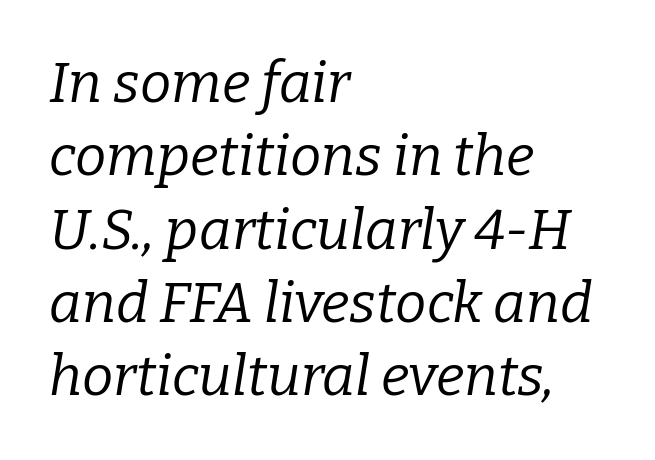
Each letter keeps its own natural width here, so spacing adapts to shape. Glyph-to-glyph distance matches everyday printed text. The compositor pushed each line to the left boundary. Regular leading. Check where the strokes stop: tiny serifs finish them off.
